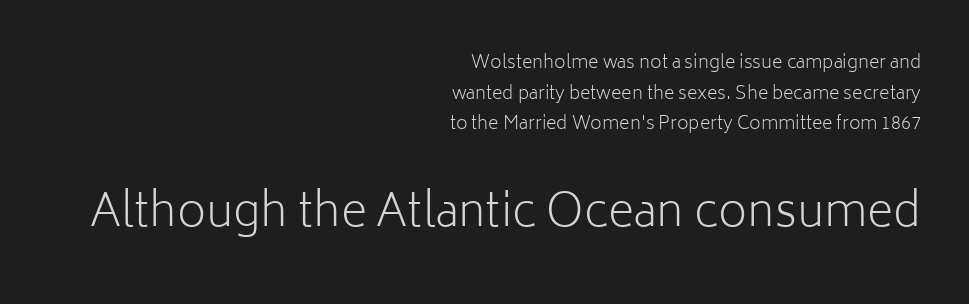
{"serif": "no", "italic": "no", "bold": "no", "weight": "light", "width": "normal", "stroke_contrast": "low", "x_height": "medium", "monospaced": "no", "underline": "no", "align": "right", "line_spacing": "normal", "line_spacing_ratio": 1.7, "letter_spacing": "normal", "letter_spacing_em": 0.0, "larger_block": "second", "size_ratio": 2.5, "glyph_px": 45}
